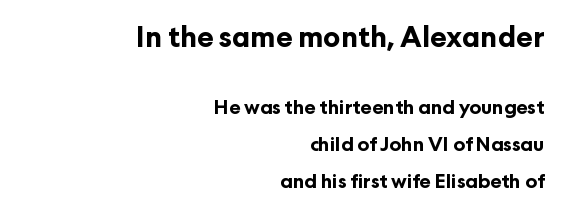
Q: Is the text bold? A: Yes.
Q: Is the text italic (slanted)? A: No, it is upright.
Q: Is the typeface a serif or a sans-serif typeface? A: Sans-serif.
Q: Is the text underlined? A: No.
Q: How is the paragraph aligned? A: Right-aligned.
Q: Is the spacing between letters normal or unusually wide? A: Normal.
Q: Is the spacing between lines tight, normal or loose? A: Loose.
Q: Which block of text is set in a larger size, the first (top) or the second (bottom)? A: The first (top) one.
Q: Width (condensed, normal, or wide)? A: Normal.
Q: Stroke contrast? A: Low.
Q: x-height? A: Medium.
Q: Monospaced? A: No.
